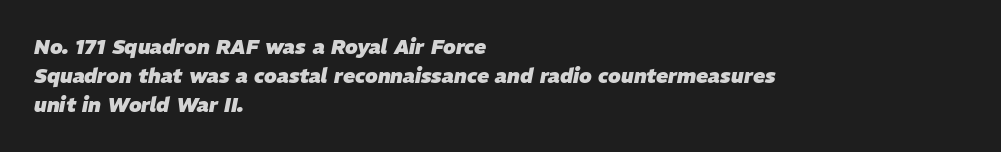
Q: Is the text bold? A: Yes.
Q: Is the text italic (slanted)? A: Yes, it leans right by about 11 degrees.
Q: Is the text underlined? A: No.
Q: How is the paragraph aligned? A: Left-aligned.
Q: Is the spacing between letters normal or unusually wide? A: Normal.
Q: Is the spacing between lines tight, normal or loose? A: Normal.
